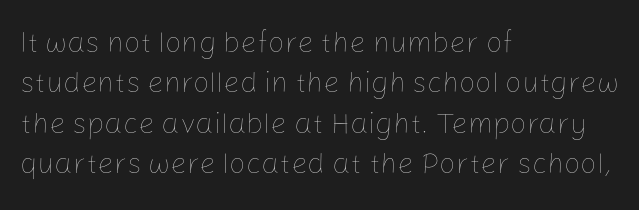
{"italic": "no", "bold": "no", "weight": "thin", "width": "normal", "stroke_contrast": "low", "x_height": "medium", "monospaced": "no", "underline": "no", "align": "left", "line_spacing": "normal", "line_spacing_ratio": 1.39, "letter_spacing": "normal", "letter_spacing_em": 0.0, "glyph_px": 29}
